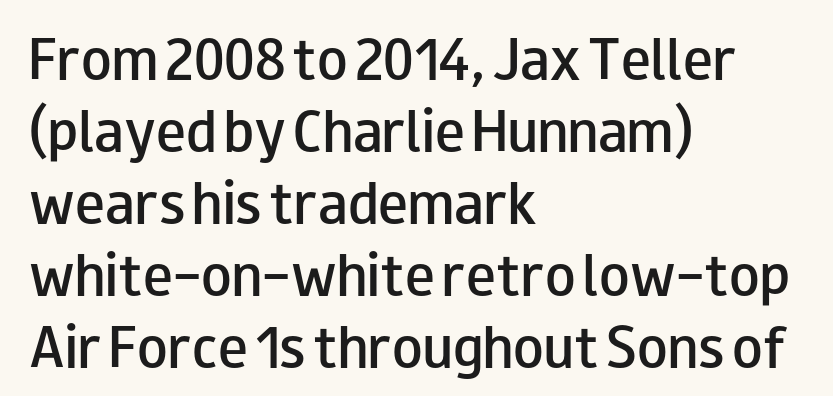
Q: Is the text bold? A: Semi-bold.
Q: Is the text italic (slanted)? A: No, it is upright.
Q: Is the typeface a serif or a sans-serif typeface? A: Sans-serif.
Q: Is the text underlined? A: No.
Q: How is the paragraph aligned? A: Left-aligned.
Q: Is the spacing between letters normal or unusually wide? A: Normal.
Q: Is the spacing between lines tight, normal or loose? A: Normal.
Q: Width (condensed, normal, or wide)? A: Wide.
Q: Stroke contrast? A: Low.
Q: x-height? A: Small.
Q: Monospaced? A: No.
